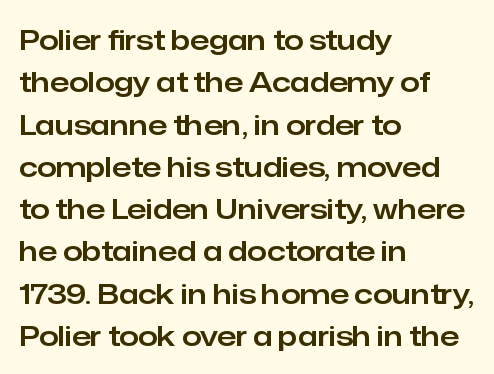
Q: Is the text italic (slanted)? A: No, it is upright.
Q: Is the typeface a serif or a sans-serif typeface? A: Sans-serif.
Q: Is the text underlined? A: No.
Q: How is the paragraph aligned? A: Left-aligned.
Q: Is the spacing between letters normal or unusually wide? A: Normal.
Q: Is the spacing between lines tight, normal or loose? A: Normal.
Q: Width (condensed, normal, or wide)? A: Normal.
Q: Stroke contrast? A: Low.
Q: x-height? A: Medium.
Q: Monospaced? A: No.
